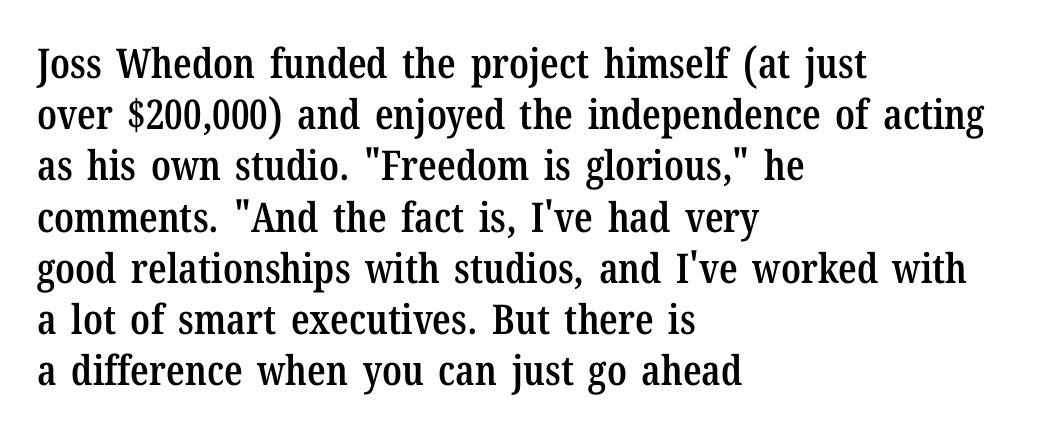
The image shows 41 px semibold, condensed serif type, upright; set left-aligned, normal line spacing (1.25x), normal letter spacing, not underlined; low stroke contrast and a medium x-height.
